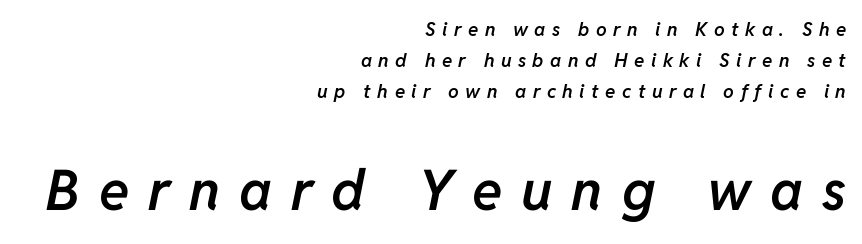
The image shows 56 px semibold type, italic (leaning right); set right-aligned, normal line spacing (1.62x), unusually wide letter spacing (+0.34 em), not underlined; the second (bottom) block is 2.95x larger; low stroke contrast and a medium x-height.
